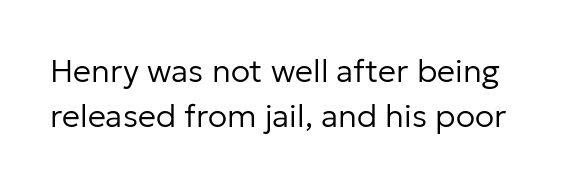
Q: Is the text bold? A: No.
Q: Is the text italic (slanted)? A: No, it is upright.
Q: Is the typeface a serif or a sans-serif typeface? A: Sans-serif.
Q: Is the text underlined? A: No.
Q: Is the spacing between letters normal or unusually wide? A: Normal.
Q: Is the spacing between lines tight, normal or loose? A: Normal.
Q: Width (condensed, normal, or wide)? A: Normal.
Q: Stroke contrast? A: Low.
Q: x-height? A: Medium.
Q: Monospaced? A: No.
